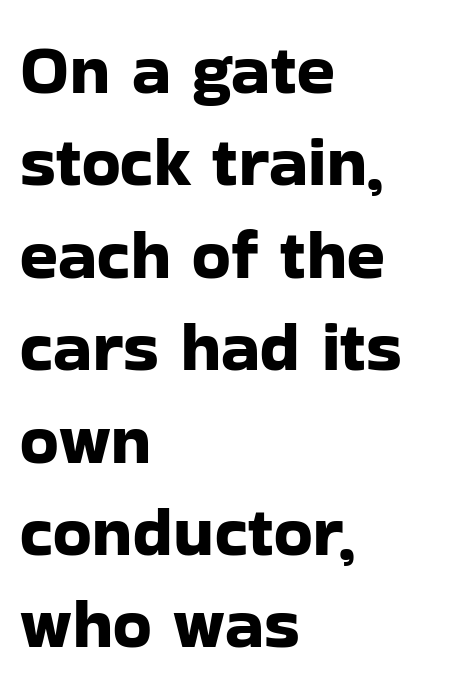
Q: Is the text italic (slanted)? A: No, it is upright.
Q: Is the typeface a serif or a sans-serif typeface? A: Sans-serif.
Q: Is the text underlined? A: No.
Q: How is the paragraph aligned? A: Left-aligned.
Q: Is the spacing between letters normal or unusually wide? A: Normal.
Q: Is the spacing between lines tight, normal or loose? A: Normal.
Q: Width (condensed, normal, or wide)? A: Normal.
Q: Stroke contrast? A: Low.
Q: x-height? A: Medium.
Q: Monospaced? A: No.
